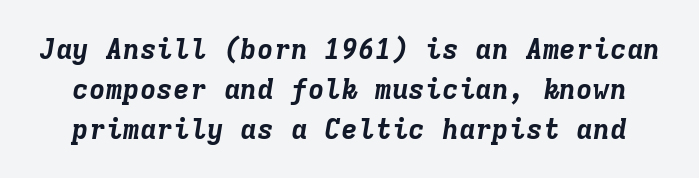
The image shows 28 px bold type, italic (leaning right), monospaced; set normal line spacing (1.42x), normal letter spacing, not underlined; low stroke contrast and a medium x-height.
